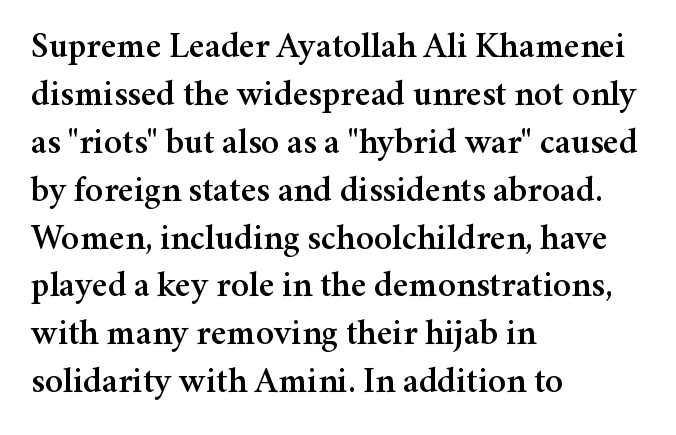
The image shows 36 px serif type, upright; set left-aligned, normal line spacing (1.33x), normal letter spacing, not underlined; medium stroke contrast and a medium x-height.
